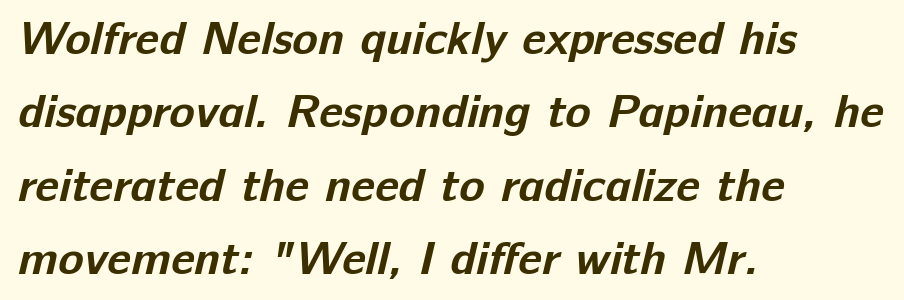
Caption: multi-line text, flush left, ragged right. Looks like regular typesetting: each glyph gets only the width it needs. Regarding serifs, this sample does without them. Look at the tracking — it's just the regular setting, nothing added. Clear beneath every line of the passage.
